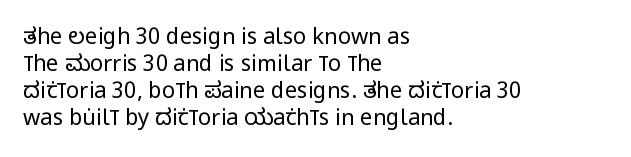
Honestly, the letter spacing is just normal — you wouldn't notice it. A student would call this left alignment; a typographer would say flush left, rag right. The font sits on the lighter half of the weight spectrum, regular included. Just letters on the line, the space beneath them empty.
